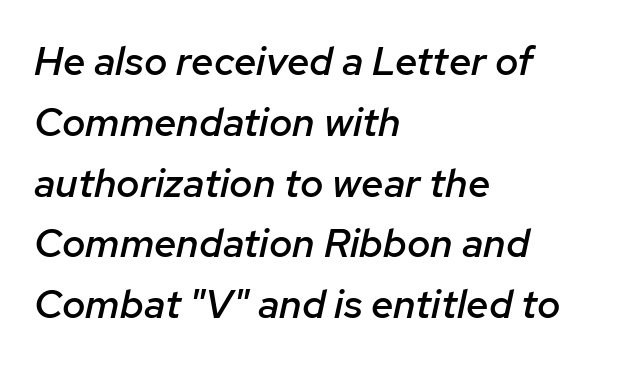
{"italic": "yes", "lean": "right", "slant_degrees": 12, "bold": "semi", "weight": "semibold", "width": "normal", "stroke_contrast": "low", "x_height": "medium", "monospaced": "no", "underline": "no", "align": "left", "line_spacing": "normal", "line_spacing_ratio": 1.52, "letter_spacing": "normal", "letter_spacing_em": 0.0, "glyph_px": 40}
